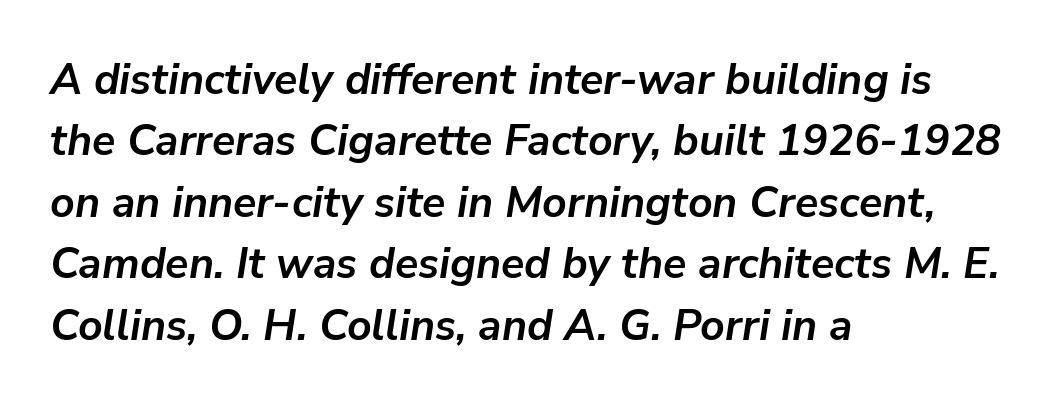
Q: Is the text bold? A: Yes.
Q: Is the text italic (slanted)? A: Yes, it leans right by about 9 degrees.
Q: Is the text underlined? A: No.
Q: How is the paragraph aligned? A: Left-aligned.
Q: Is the spacing between letters normal or unusually wide? A: Normal.
Q: Is the spacing between lines tight, normal or loose? A: Normal.
Q: Width (condensed, normal, or wide)? A: Normal.
Q: Stroke contrast? A: Low.
Q: x-height? A: Medium.
Q: Monospaced? A: No.
